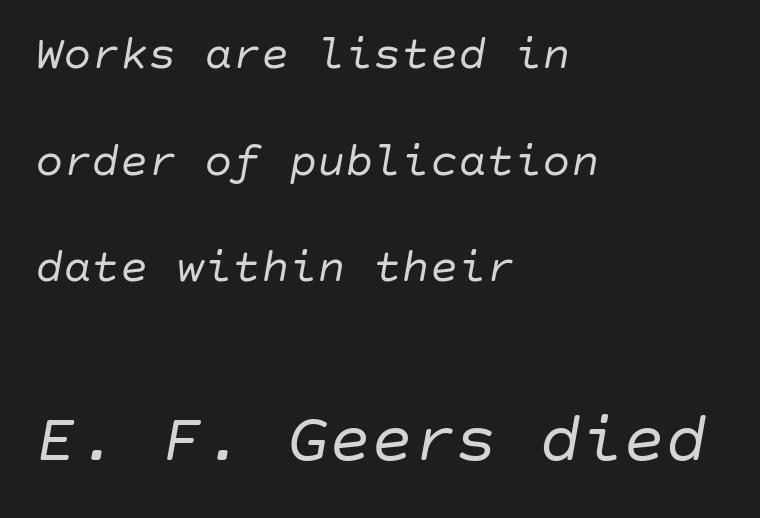
Left-aligned paragraph, ragged on the right. Type size steps up from the first block to the second. Nobody drew a line under any word here. The weight would be labelled regular, book, light, or lighter still. Vertical spacing — loose.
